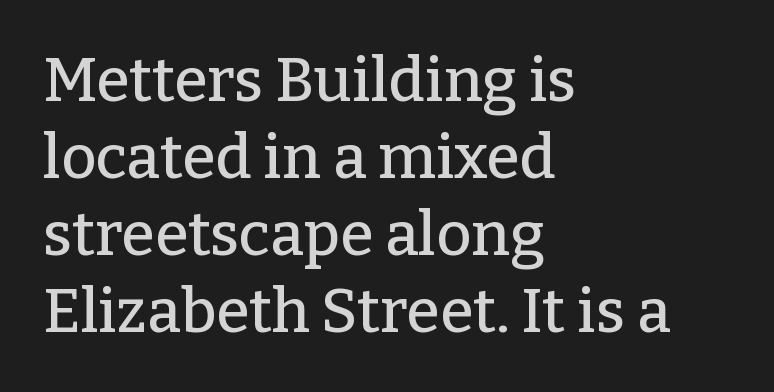
Q: Is the text italic (slanted)? A: No, it is upright.
Q: Is the typeface a serif or a sans-serif typeface? A: Serif.
Q: Is the text underlined? A: No.
Q: How is the paragraph aligned? A: Left-aligned.
Q: Is the spacing between letters normal or unusually wide? A: Normal.
Q: Is the spacing between lines tight, normal or loose? A: Normal.
Q: Width (condensed, normal, or wide)? A: Normal.
Q: Stroke contrast? A: Low.
Q: x-height? A: Medium.
Q: Monospaced? A: No.
